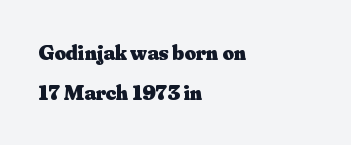
Q: Is the text bold? A: Yes.
Q: Is the text italic (slanted)? A: No, it is upright.
Q: Is the text underlined? A: No.
Q: How is the paragraph aligned? A: Left-aligned.
Q: Is the spacing between letters normal or unusually wide? A: Normal.
